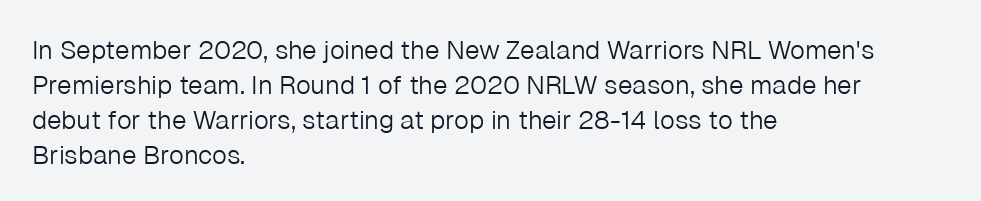
How are the letters spaced? Ordinarily, with no added tracking. Has an underline been added? It has not. Honestly, the row spacing looks completely unremarkable. The font is comparable to plain body text, perhaps lighter. Visually the block forms a straight wall on the left and a jagged coastline on the right.
